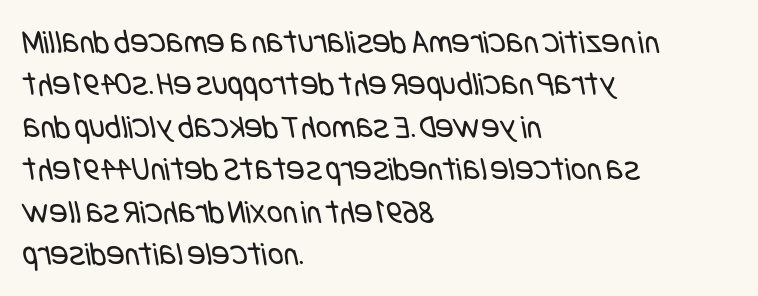
Q: Is the text bold? A: No.
Q: Is the typeface a serif or a sans-serif typeface? A: Sans-serif.
Q: Is the text underlined? A: No.
Q: How is the paragraph aligned? A: Left-aligned.
Q: Is the spacing between letters normal or unusually wide? A: Normal.
Q: Is the spacing between lines tight, normal or loose? A: Normal.
Q: Width (condensed, normal, or wide)? A: Condensed.
Q: Stroke contrast? A: Low.
Q: x-height? A: Large.
